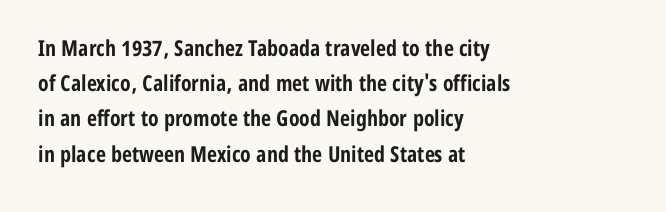
Every row of glyphs begins at an identical x-position on the left. Each word holds together tightly as a unit, with standard inter-letter gaps. What's the leading like? Ordinary, nothing unusual. Nope, not italic — everything's standing straight. The space directly below the letters is spotless.
